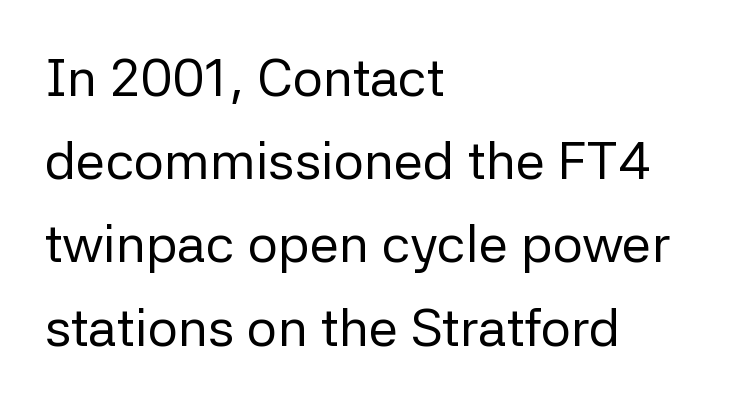
{"serif": "no", "italic": "no", "bold": "no", "weight": "regular", "width": "normal", "stroke_contrast": "low", "x_height": "medium", "monospaced": "no", "underline": "no", "align": "left", "line_spacing": "normal", "line_spacing_ratio": 1.57, "letter_spacing": "normal", "letter_spacing_em": 0.0, "glyph_px": 53}
